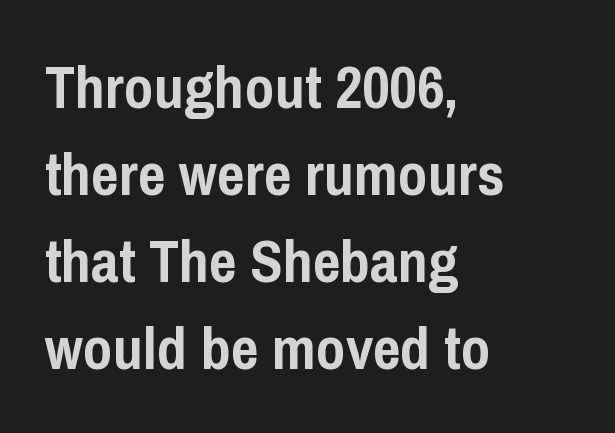
{"serif": "no", "italic": "no", "bold": "yes", "weight": "semibold", "width": "condensed", "stroke_contrast": "low", "x_height": "medium", "monospaced": "no", "underline": "no", "align": "left", "line_spacing": "normal", "line_spacing_ratio": 1.45, "letter_spacing": "normal", "letter_spacing_em": 0.0, "glyph_px": 60}
